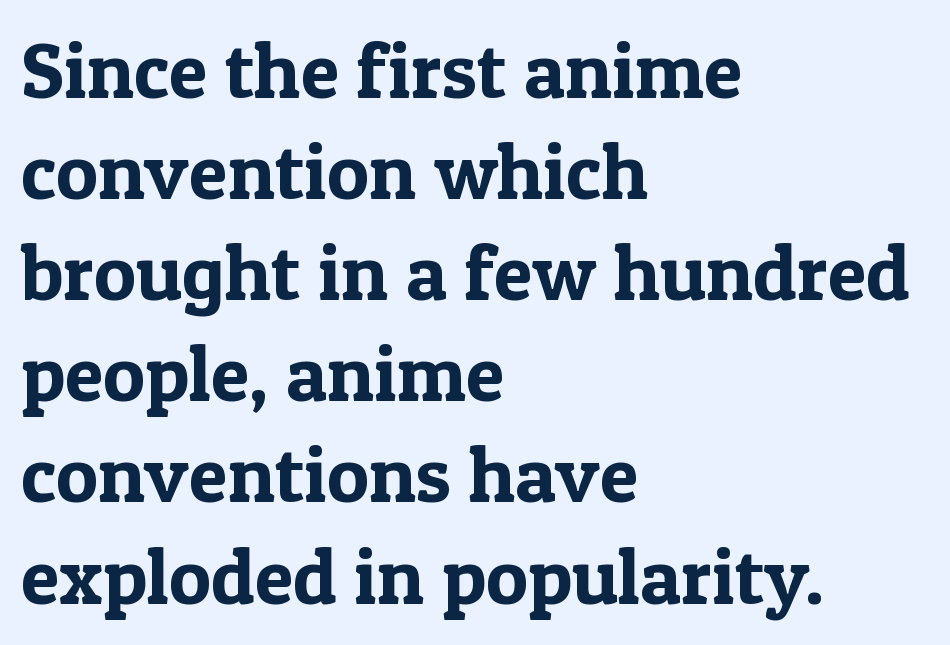
Q: Is the text italic (slanted)? A: No, it is upright.
Q: Is the typeface a serif or a sans-serif typeface? A: Serif.
Q: Is the text underlined? A: No.
Q: How is the paragraph aligned? A: Left-aligned.
Q: Is the spacing between letters normal or unusually wide? A: Normal.
Q: Is the spacing between lines tight, normal or loose? A: Normal.
Q: Width (condensed, normal, or wide)? A: Normal.
Q: x-height? A: Medium.
Q: Monospaced? A: No.
